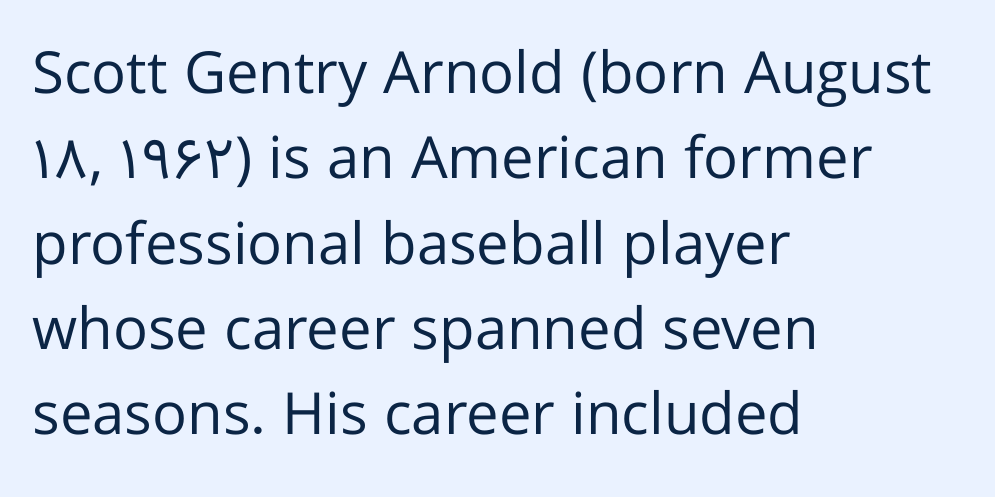
The image shows 58 px regular-weight sans-serif type, upright; set left-aligned, normal line spacing (1.47x), normal letter spacing, not underlined; low stroke contrast and a medium x-height.
